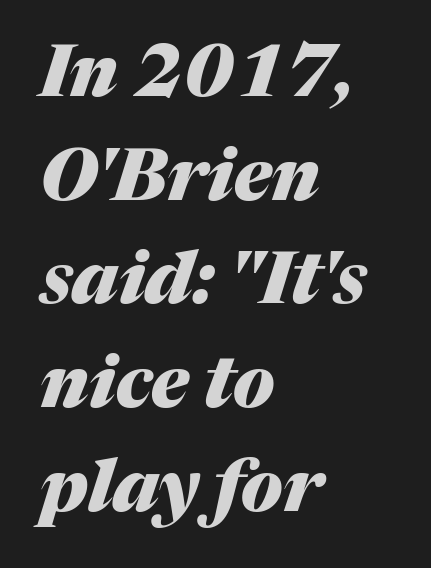
This sample is left-justified, so line endings fall wherever the words run out. The rendering applies a slant to the glyphs. The rendering uses natural spacing where letterforms have individual widths. Bare-footed words on every line. Look at the tracking — it's just the regular setting, nothing added. Heft: maximum for text — a bold.
